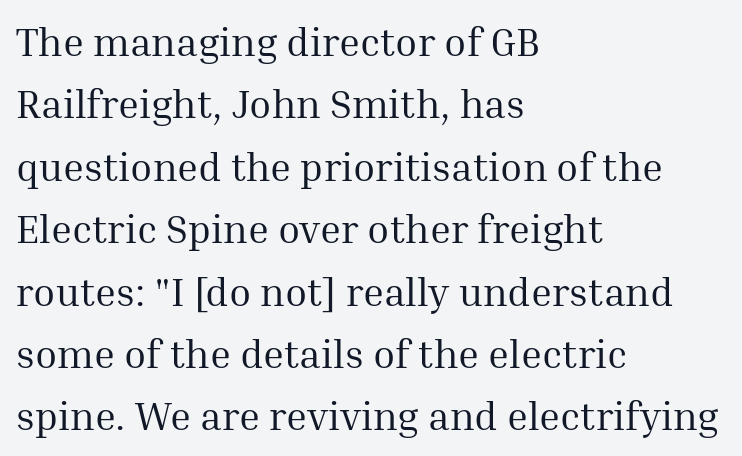
The image shows 40 px regular-weight serif type, upright; set left-aligned, normal line spacing (1.56x), normal letter spacing, not underlined; medium stroke contrast and a medium x-height.
